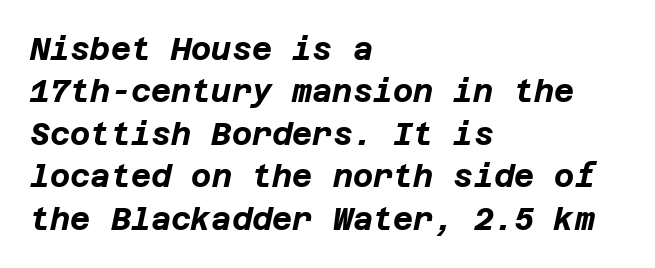
The image shows 31 px bold type, italic (leaning right); set left-aligned, normal line spacing (1.37x), normal letter spacing, not underlined; low stroke contrast and a large x-height.
